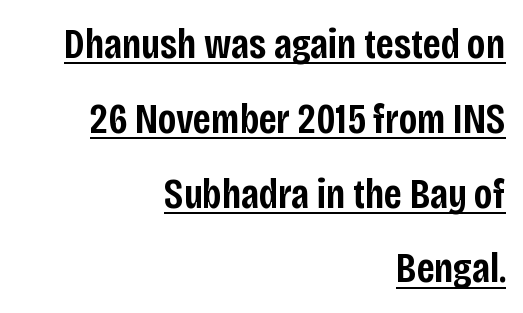
Q: Is the text bold? A: Semi-bold.
Q: Is the text italic (slanted)? A: No, it is upright.
Q: Is the typeface a serif or a sans-serif typeface? A: Sans-serif.
Q: Is the text underlined? A: Yes.
Q: How is the paragraph aligned? A: Right-aligned.
Q: Is the spacing between letters normal or unusually wide? A: Normal.
Q: Width (condensed, normal, or wide)? A: Condensed.
Q: Stroke contrast? A: Low.
Q: x-height? A: Large.
Q: Monospaced? A: No.
